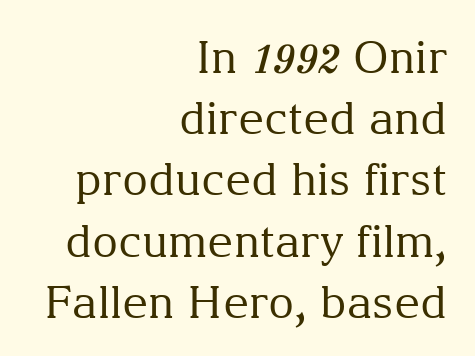
Compared with typical body copy, the letter spacing here is the same. Horizontally, the lines are justified to the trailing edge only. The letters advance in unequal steps, a hallmark of proportional type. Characters remain perfectly vertical along every line. Each letter's strokes conclude with small projecting serifs. The designer left line spacing at the default.
